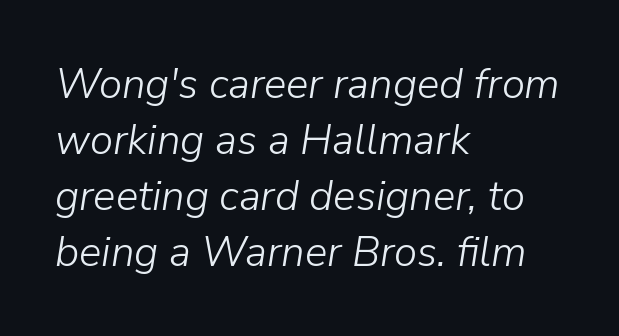
{"italic": "yes", "lean": "right", "slant_degrees": 9, "bold": "no", "weight": "light", "width": "normal", "stroke_contrast": "low", "x_height": "medium", "monospaced": "no", "underline": "no", "align": "left", "line_spacing": "normal", "line_spacing_ratio": 1.33, "letter_spacing": "normal", "letter_spacing_em": 0.0, "glyph_px": 42}
